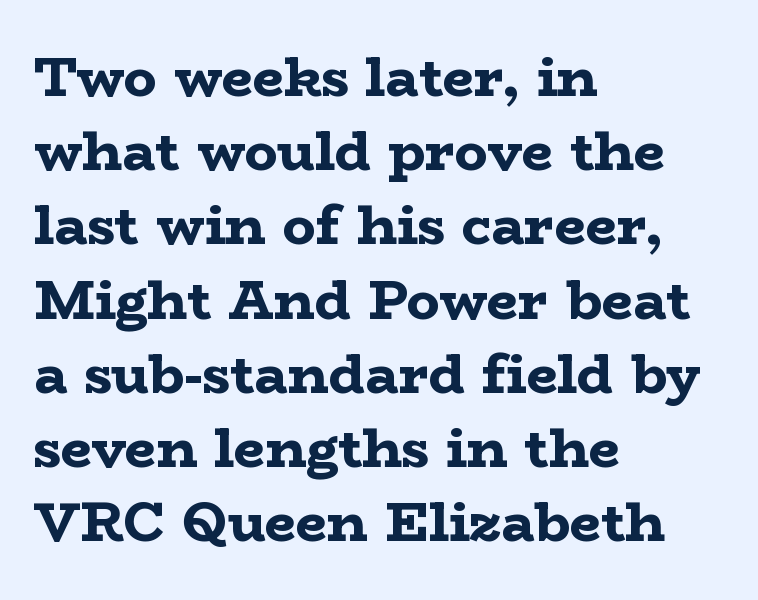
Q: Is the text bold? A: Yes.
Q: Is the text italic (slanted)? A: No, it is upright.
Q: Is the typeface a serif or a sans-serif typeface? A: Serif.
Q: Is the text underlined? A: No.
Q: How is the paragraph aligned? A: Left-aligned.
Q: Is the spacing between letters normal or unusually wide? A: Normal.
Q: Is the spacing between lines tight, normal or loose? A: Normal.
Q: Width (condensed, normal, or wide)? A: Wide.
Q: Stroke contrast? A: Low.
Q: x-height? A: Medium.
Q: Monospaced? A: No.
